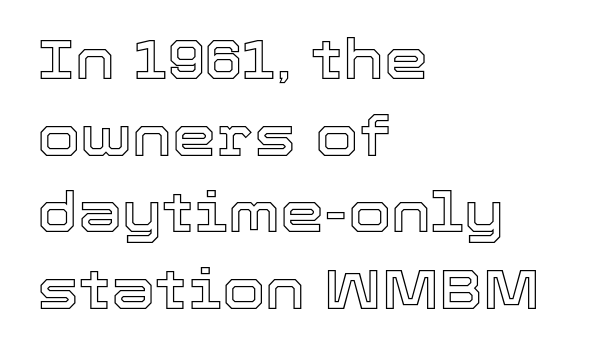
The image shows 56 px text type, upright; set left-aligned, normal line spacing (1.37x), normal letter spacing, not underlined; a medium x-height.
